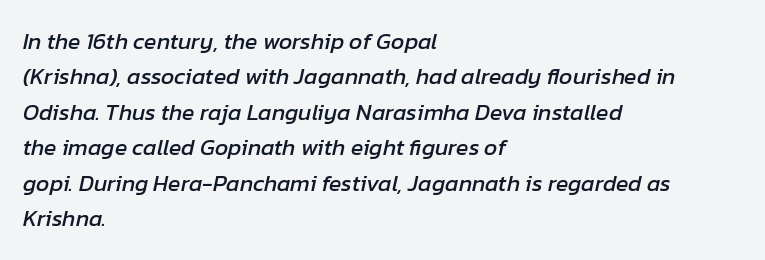
The setting favours the left margin, as ordinary paragraphs usually do. The type is set solid horizontally, with unmodified tracking. The passage shown leans; its letterforms are oblique. Bare-footed words on every line. Line spacing here is normal.
